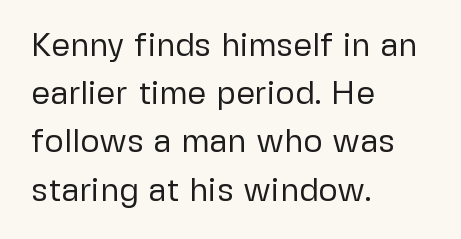
The image shows 33 px regular-weight sans-serif type, upright; set left-aligned, normal line spacing (1.46x), normal letter spacing, not underlined; low stroke contrast and a medium x-height.
